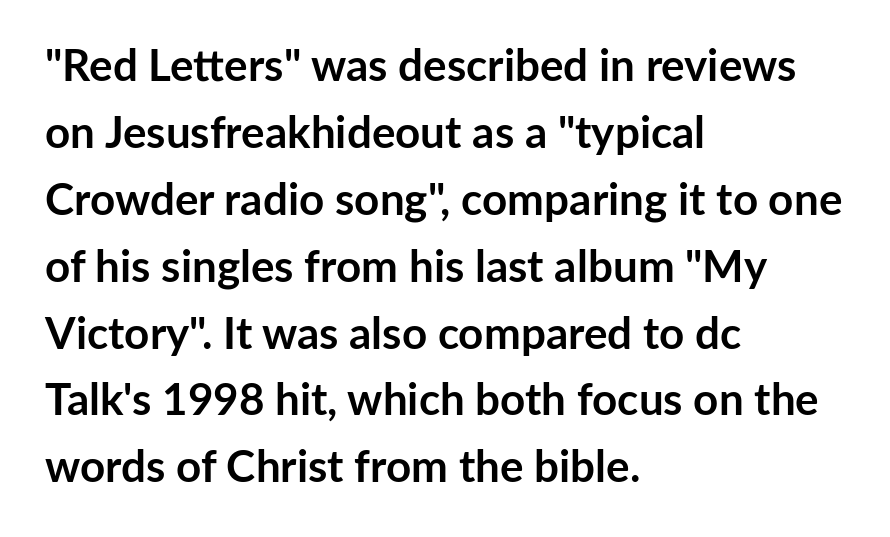
Style check: upright. Successive baselines arrive at the customary interval. Is the block centered? No — it sits flush against the left margin. Each letter keeps its own natural width here, so spacing adapts to shape. Unmarked baselines from the first word to the last. These lines are composed in type without serifs.
